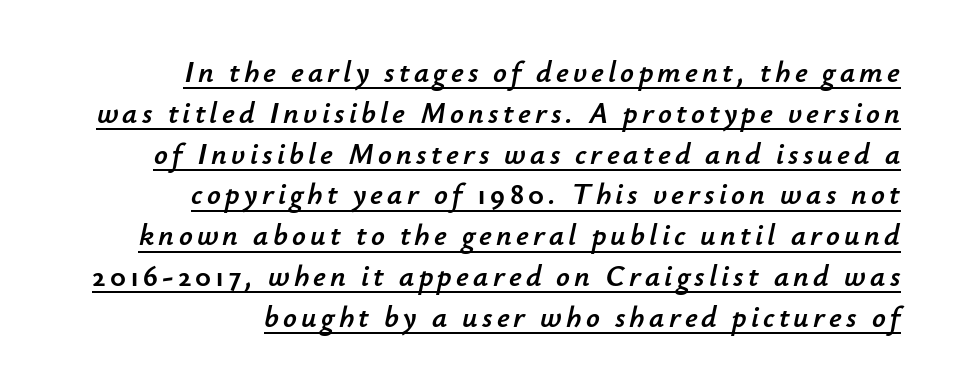
Vertically, the passage feels balanced, rows spaced as you'd expect. This is underlined copy, the kind a proofreader might mark for attention. The passage shown is typed in a proportional face where columns would drift. Slanted lettering throughout. The lines are quadded right.
